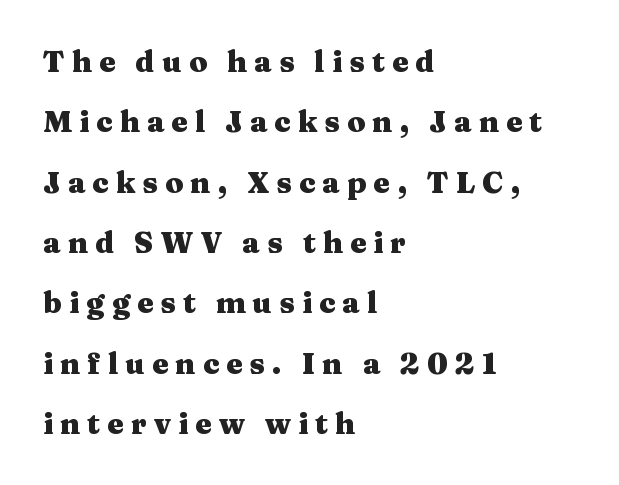
The image shows 29 px heavy, wide serif type, upright; set left-aligned, loose line spacing (2.08x), unusually wide letter spacing (+0.25 em), not underlined; medium stroke contrast and a medium x-height.
